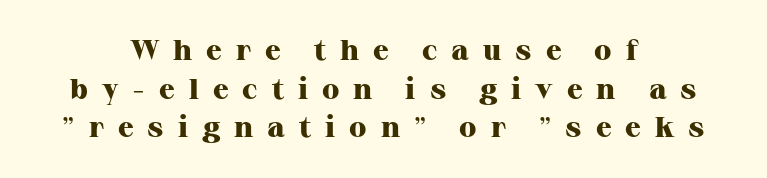
The image shows 29 px heavy serif type, upright; set centered, normal line spacing (1.33x), unusually wide letter spacing (+0.48 em), not underlined; high stroke contrast and a medium x-height.
